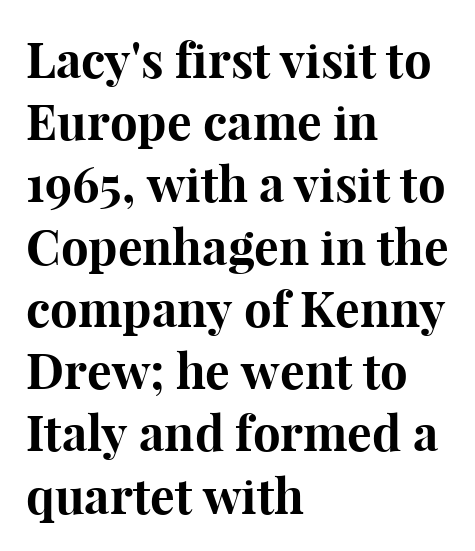
{"serif": "yes", "italic": "no", "bold": "yes", "weight": "bold", "width": "normal", "stroke_contrast": "high", "x_height": "medium", "monospaced": "no", "underline": "no", "align": "left", "line_spacing": "normal", "line_spacing_ratio": 1.27, "letter_spacing": "normal", "letter_spacing_em": 0.0, "glyph_px": 49}
